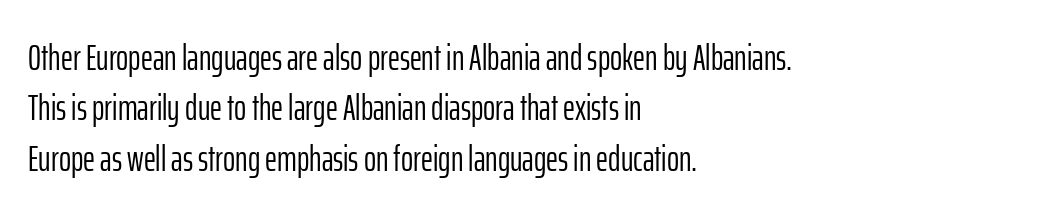
{"serif": "no", "italic": "no", "bold": "no", "weight": "light", "width": "condensed", "stroke_contrast": "low", "x_height": "medium", "monospaced": "no", "underline": "no", "align": "left", "line_spacing": "normal", "line_spacing_ratio": 1.36, "letter_spacing": "normal", "letter_spacing_em": 0.0, "glyph_px": 37}
